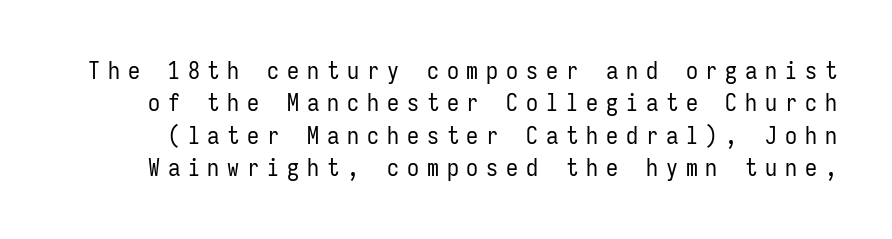
Q: Is the text bold? A: No.
Q: Is the text italic (slanted)? A: No, it is upright.
Q: Is the text underlined? A: No.
Q: Is the spacing between letters normal or unusually wide? A: Unusually wide.
Q: Is the spacing between lines tight, normal or loose? A: Normal.
